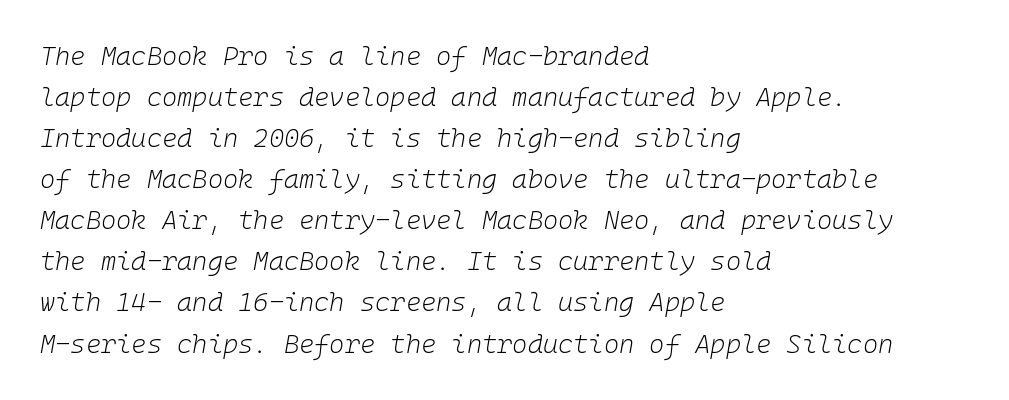
The glyphs are unaccompanied by any horizontal stroke below them. This is oblique type, the kind used for emphasis or titles. Here the glyphs are tracked normally, forming tight word shapes. Horizontal alignment here is leftward, the default for most running prose.
